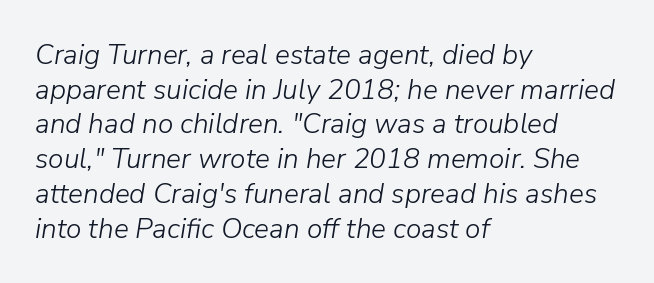
Stem width sits at or under what a default text font uses. Alignment: flush left. A typesetter would call this proportional, since set widths differ per character. The foot of each line stays bare and open. The text carries the slant typical of an italic or oblique font. Inter-character spacing is left at the font's built-in metrics.
